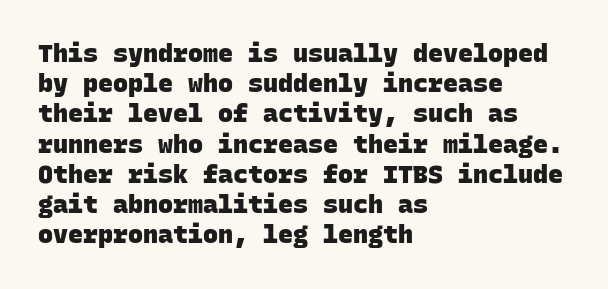
Q: Is the text bold? A: Yes.
Q: Is the text underlined? A: No.
Q: How is the paragraph aligned? A: Left-aligned.
Q: Is the spacing between letters normal or unusually wide? A: Normal.
